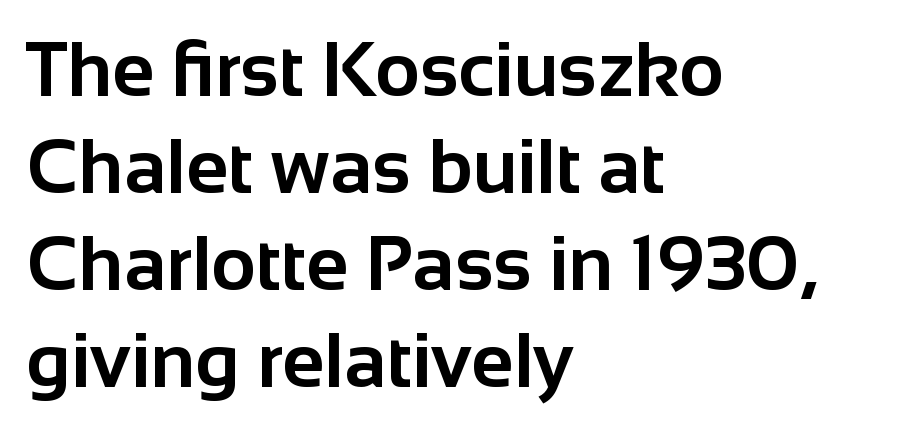
The image shows 77 px bold sans-serif type, upright; set left-aligned, normal line spacing (1.26x), normal letter spacing, not underlined; low stroke contrast and a medium x-height.
